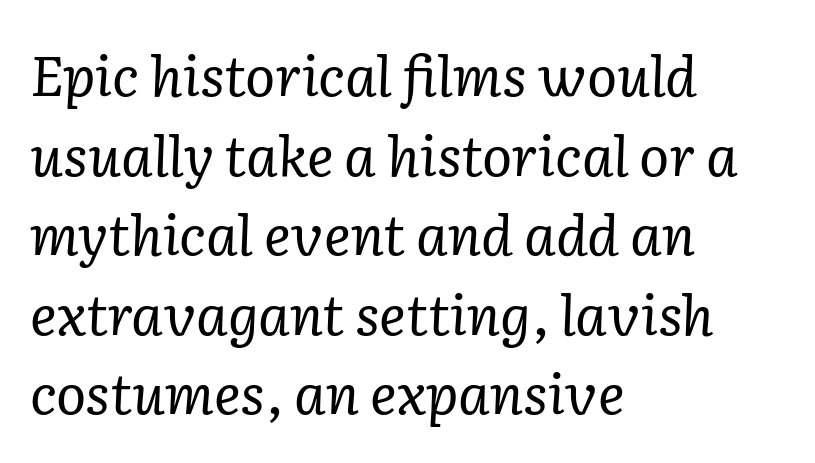
The image shows 56 px regular-weight serif type, italic (leaning right); set left-aligned, normal line spacing (1.42x), normal letter spacing, not underlined; low stroke contrast and a medium x-height.
